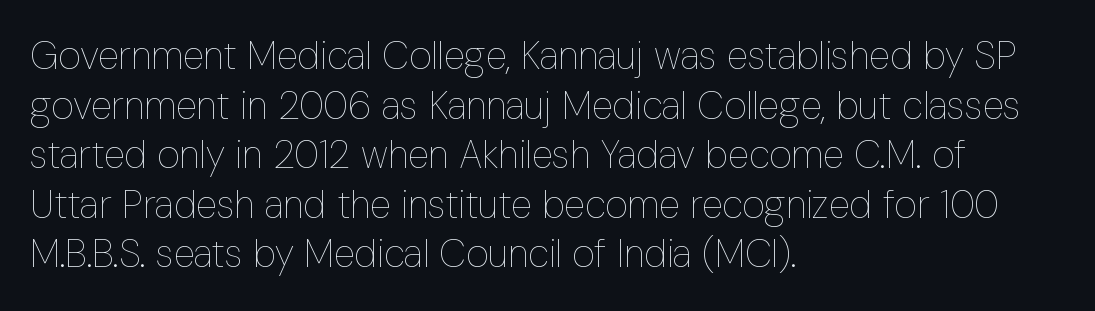
Q: Is the text bold? A: No.
Q: Is the text italic (slanted)? A: No, it is upright.
Q: Is the text underlined? A: No.
Q: How is the paragraph aligned? A: Left-aligned.
Q: Is the spacing between letters normal or unusually wide? A: Normal.
Q: Is the spacing between lines tight, normal or loose? A: Normal.
Q: Width (condensed, normal, or wide)? A: Condensed.
Q: Stroke contrast? A: Low.
Q: x-height? A: Medium.
Q: Monospaced? A: No.
